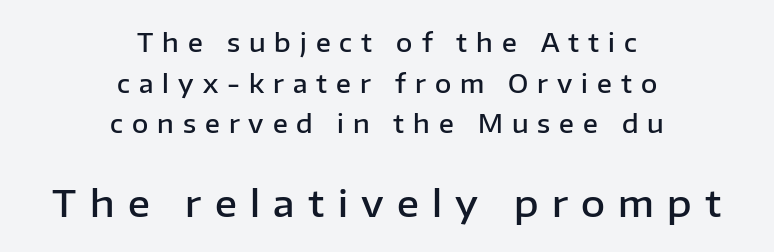
{"serif": "no", "italic": "no", "bold": "semi", "weight": "semibold", "width": "normal", "stroke_contrast": "low", "x_height": "medium", "monospaced": "no", "underline": "no", "align": "center", "line_spacing": "normal", "line_spacing_ratio": 1.63, "letter_spacing": "wide", "letter_spacing_em": 0.36, "larger_block": "second", "size_ratio": 1.48, "glyph_px": 37}
